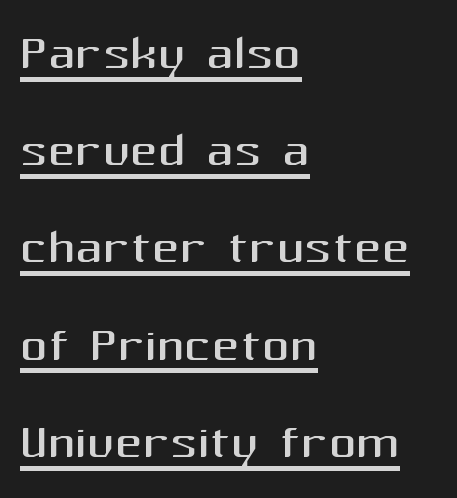
Q: Is the text bold? A: No.
Q: Is the text italic (slanted)? A: No, it is upright.
Q: Is the typeface a serif or a sans-serif typeface? A: Sans-serif.
Q: Is the text underlined? A: Yes.
Q: How is the paragraph aligned? A: Left-aligned.
Q: Is the spacing between letters normal or unusually wide? A: Normal.
Q: Is the spacing between lines tight, normal or loose? A: Normal.
Q: Width (condensed, normal, or wide)? A: Normal.
Q: Stroke contrast? A: Medium.
Q: x-height? A: Medium.
Q: Monospaced? A: No.
